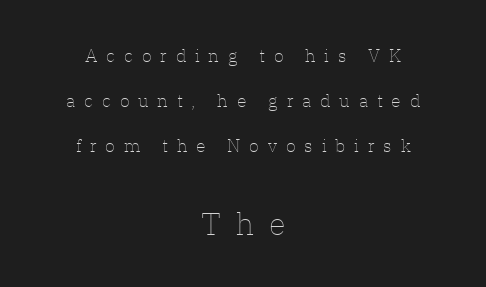
{"italic": "no", "bold": "no", "weight": "thin", "width": "normal", "stroke_contrast": "low", "x_height": "medium", "monospaced": "no", "underline": "no", "align": "center", "line_spacing": "loose", "line_spacing_ratio": 2.5, "letter_spacing": "wide", "letter_spacing_em": 0.49, "larger_block": "second", "size_ratio": 1.72, "glyph_px": 31}
